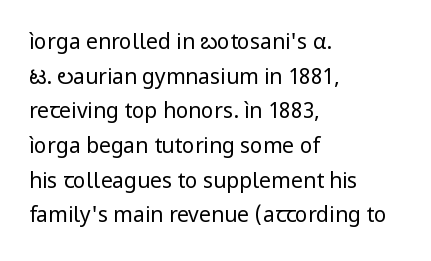
The image shows 21 px text type, upright; set left-aligned, normal line spacing (1.65x), normal letter spacing, not underlined.
